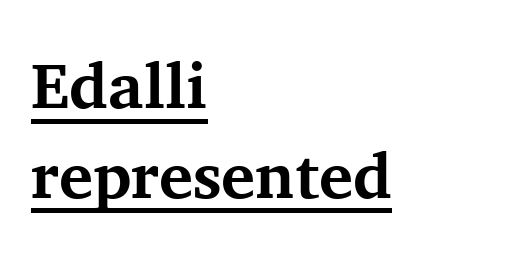
The image shows 64 px bold serif type, upright; set left-aligned, normal line spacing (1.4x), normal letter spacing, underlined; medium stroke contrast and a medium x-height.
